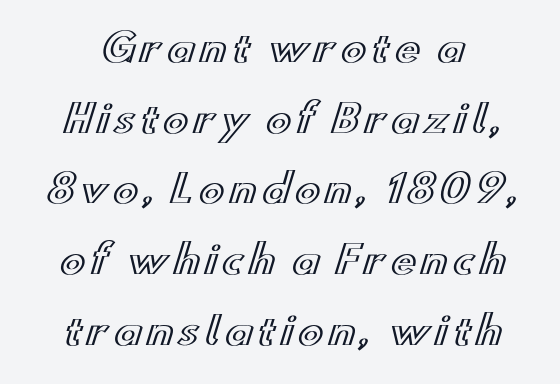
Q: Is the text italic (slanted)? A: Yes.
Q: Is the text underlined? A: No.
Q: Width (condensed, normal, or wide)? A: Wide.
Q: x-height? A: Small.
Q: Monospaced? A: No.
